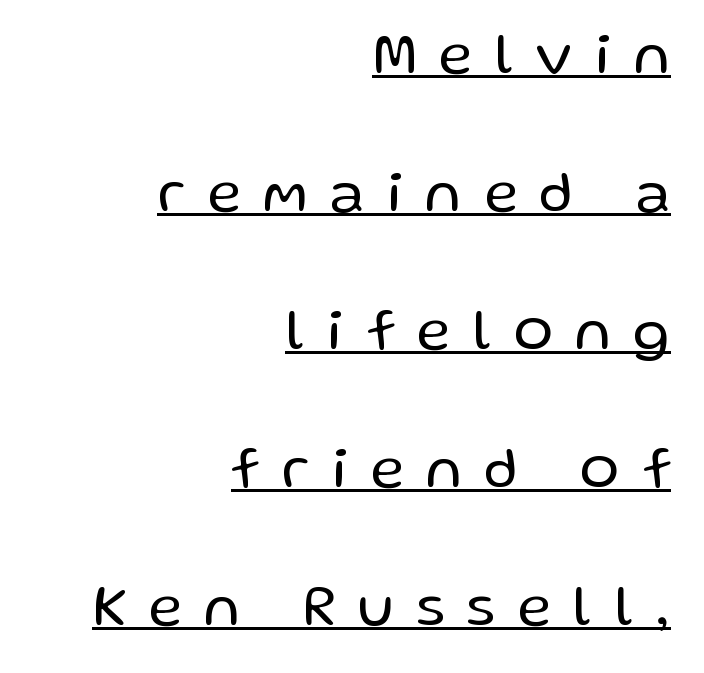
Q: Is the text bold? A: No.
Q: Is the text italic (slanted)? A: No, it is upright.
Q: Is the typeface a serif or a sans-serif typeface? A: Sans-serif.
Q: Is the text underlined? A: Yes.
Q: How is the paragraph aligned? A: Right-aligned.
Q: Is the spacing between letters normal or unusually wide? A: Unusually wide.
Q: Is the spacing between lines tight, normal or loose? A: Loose.
Q: Width (condensed, normal, or wide)? A: Normal.
Q: Stroke contrast? A: Low.
Q: x-height? A: Medium.
Q: Monospaced? A: No.
